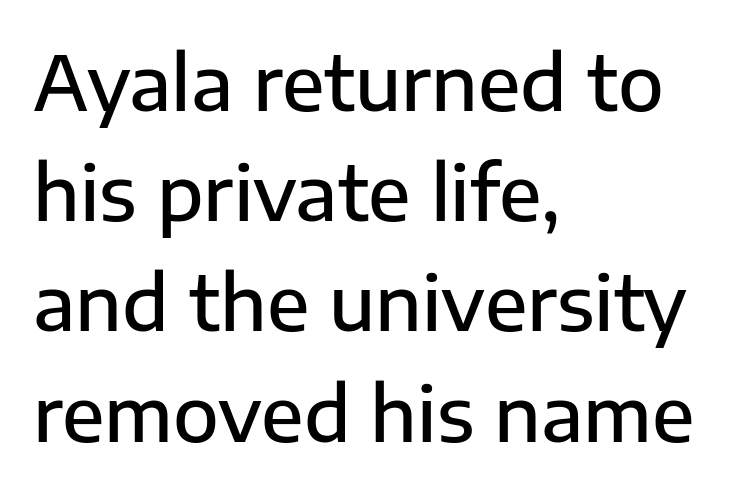
The image shows 75 px semibold sans-serif type, upright; set left-aligned, normal line spacing (1.47x), normal letter spacing, not underlined; low stroke contrast and a medium x-height.
